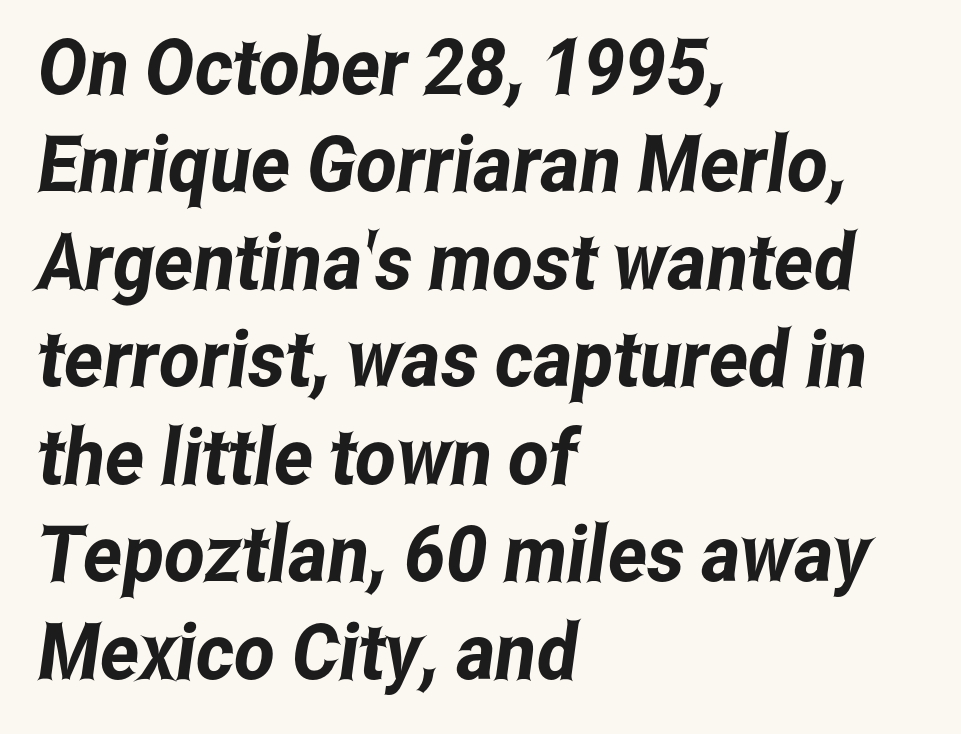
{"serif": "no", "width": "condensed", "stroke_contrast": "low", "x_height": "medium", "monospaced": "no", "underline": "no", "align": "left", "line_spacing": "normal", "line_spacing_ratio": 1.25, "letter_spacing": "normal", "letter_spacing_em": 0.0, "glyph_px": 78}
